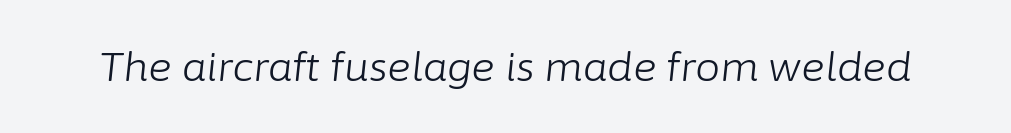
The image shows 40 px light type, italic (leaning right); set normal letter spacing, not underlined; low stroke contrast and a medium x-height.
